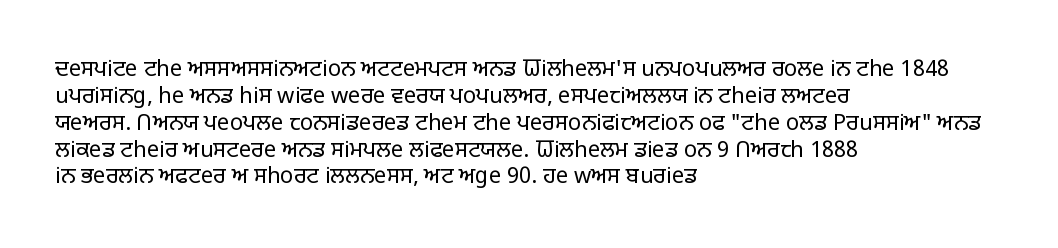
The image shows 22 px text type, upright; set left-aligned, line spacing 1.22x, normal letter spacing, not underlined.
